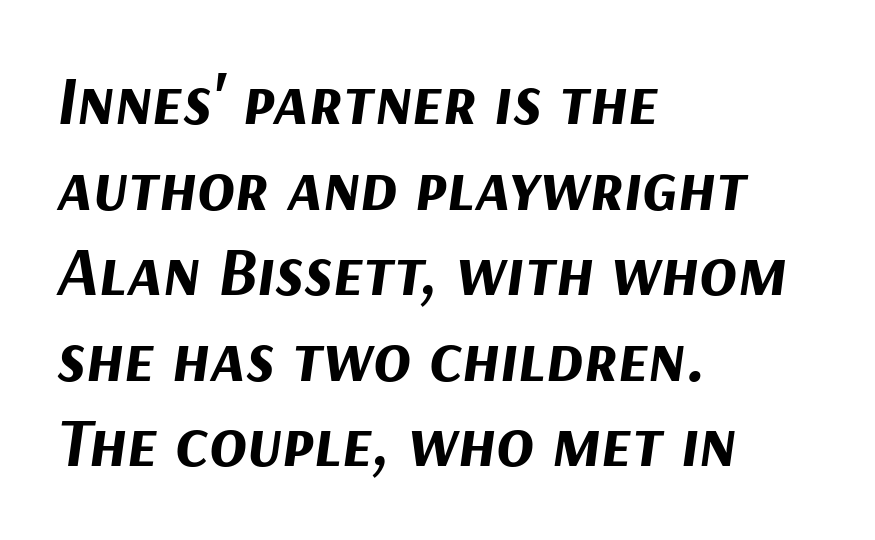
{"italic": "yes", "lean": "right", "slant_degrees": 9, "bold": "yes", "weight": "bold", "width": "normal", "stroke_contrast": "medium", "x_height": "medium", "monospaced": "no", "underline": "no", "align": "left", "line_spacing_ratio": 1.24, "letter_spacing": "normal", "letter_spacing_em": 0.0, "glyph_px": 69}
